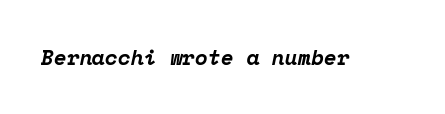
The image shows 21 px bold type, italic (leaning right); set normal letter spacing, not underlined.
